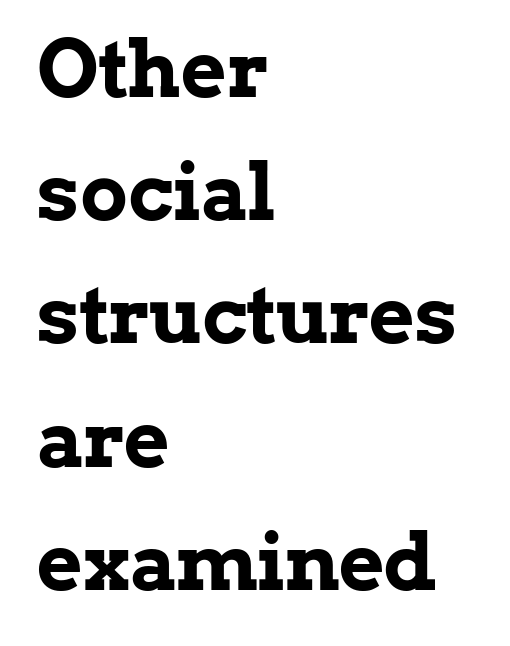
{"serif": "yes", "italic": "no", "bold": "yes", "weight": "bold", "width": "normal", "stroke_contrast": "low", "x_height": "medium", "monospaced": "no", "underline": "no", "align": "left", "line_spacing": "normal", "line_spacing_ratio": 1.56, "letter_spacing": "normal", "letter_spacing_em": 0.0, "glyph_px": 79}
